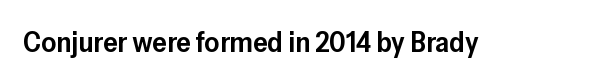
The baseline area is clear. Characters follow at the spacing the type designer built in. The passage shown is semibold, sitting just below true bold. Character widths vary here, with narrow letters taking less room than wide ones. Observe the absence of serifs on each vertical stroke in this sample.
